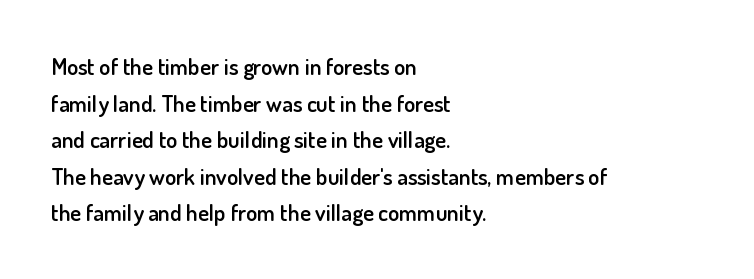
Q: Is the text bold? A: Semi-bold.
Q: Is the text italic (slanted)? A: No, it is upright.
Q: Is the text underlined? A: No.
Q: How is the paragraph aligned? A: Left-aligned.
Q: Is the spacing between letters normal or unusually wide? A: Normal.
Q: Is the spacing between lines tight, normal or loose? A: Normal.
